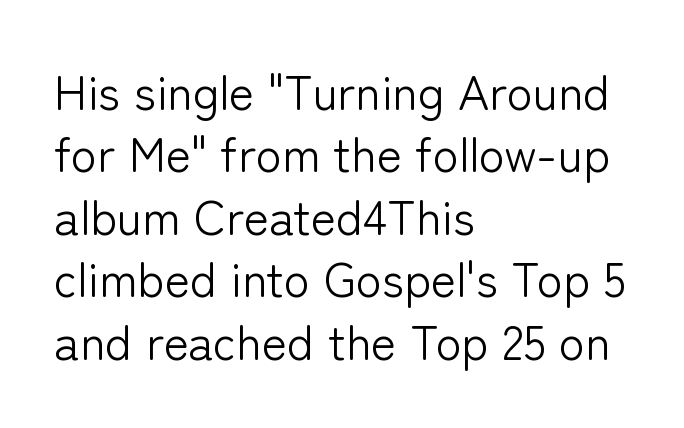
Nothing unusual about the tracking: characters are spaced as the font intends. Note: no serifs on the glyphs. The lines sit at an ordinary, default distance from one another. In CSS terms this would be text-align: left. The face used here is proportionally spaced, like ordinary book or web type.
